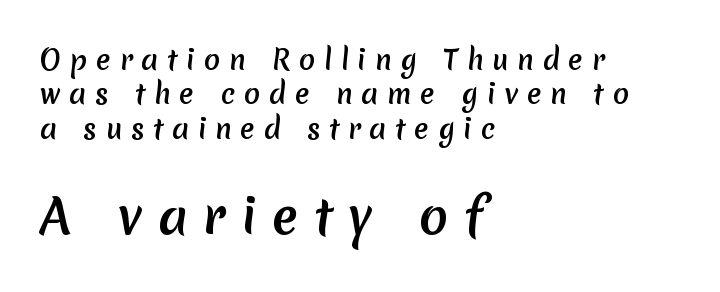
The characters display no serif detailing; their extremities are plain. Of the two passages, the one underneath uses the larger point size. Substantial extra tracking has been applied to these lines. Leftover space on each line is placed entirely after the last word.
